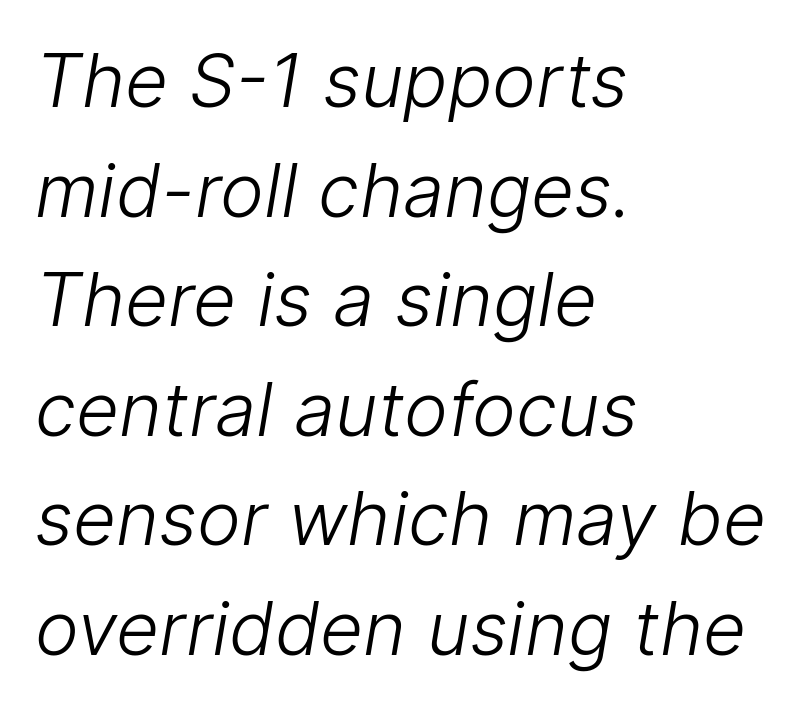
The image shows 74 px light sans-serif type; set left-aligned, normal line spacing (1.48x), normal letter spacing, not underlined; low stroke contrast and a medium x-height.
